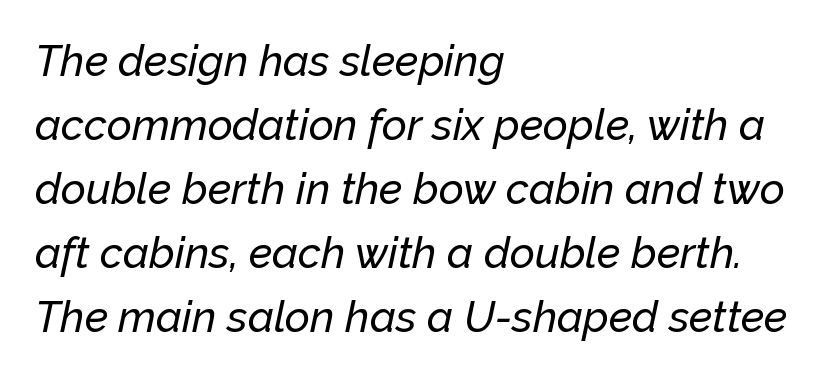
Q: Is the text italic (slanted)? A: Yes, it leans right by about 12 degrees.
Q: Is the text underlined? A: No.
Q: How is the paragraph aligned? A: Left-aligned.
Q: Is the spacing between letters normal or unusually wide? A: Normal.
Q: Is the spacing between lines tight, normal or loose? A: Normal.
Q: Width (condensed, normal, or wide)? A: Normal.
Q: Stroke contrast? A: Low.
Q: x-height? A: Medium.
Q: Monospaced? A: No.
